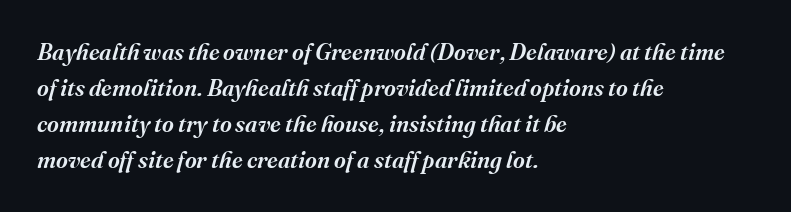
Q: Is the text bold? A: Semi-bold.
Q: Is the text italic (slanted)? A: Yes, it leans right by about 16 degrees.
Q: Is the text underlined? A: No.
Q: How is the paragraph aligned? A: Left-aligned.
Q: Is the spacing between letters normal or unusually wide? A: Normal.
Q: Is the spacing between lines tight, normal or loose? A: Normal.
